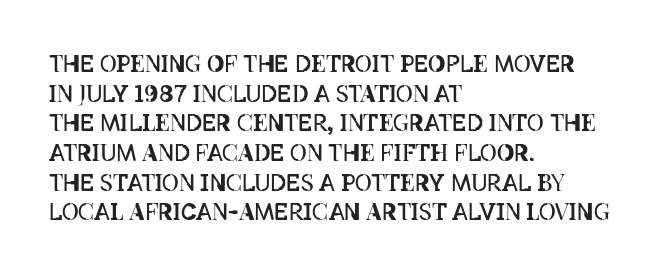
The image shows 23 px text type, upright; set left-aligned, normal line spacing (1.29x), normal letter spacing, not underlined.
